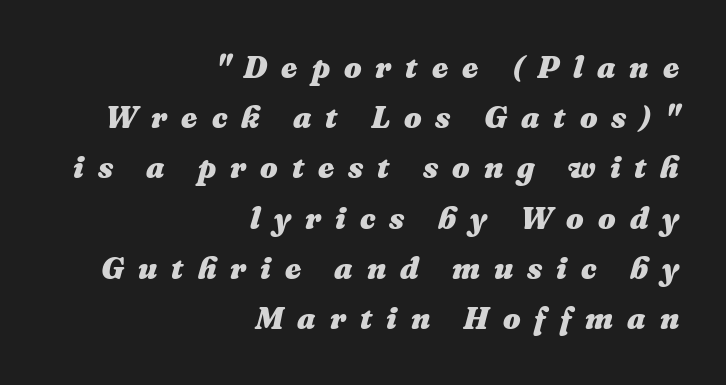
Q: Is the text bold? A: Yes.
Q: Is the text italic (slanted)? A: Yes, it leans right by about 16 degrees.
Q: Is the text underlined? A: No.
Q: How is the paragraph aligned? A: Right-aligned.
Q: Is the spacing between letters normal or unusually wide? A: Unusually wide.
Q: Is the spacing between lines tight, normal or loose? A: Normal.
Q: Width (condensed, normal, or wide)? A: Normal.
Q: Stroke contrast? A: Medium.
Q: x-height? A: Medium.
Q: Monospaced? A: No.
